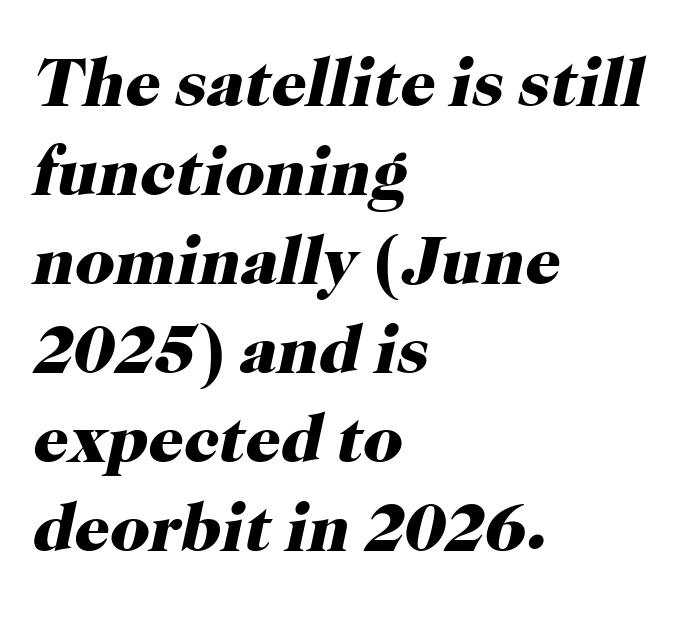
Q: Is the text bold? A: Yes.
Q: Is the text italic (slanted)? A: Yes, it leans right by about 12 degrees.
Q: Is the typeface a serif or a sans-serif typeface? A: Serif.
Q: Is the text underlined? A: No.
Q: How is the paragraph aligned? A: Left-aligned.
Q: Is the spacing between letters normal or unusually wide? A: Normal.
Q: Is the spacing between lines tight, normal or loose? A: Normal.
Q: Width (condensed, normal, or wide)? A: Normal.
Q: Stroke contrast? A: High.
Q: x-height? A: Medium.
Q: Monospaced? A: No.
